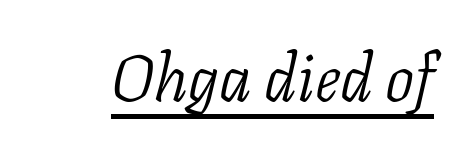
Q: Is the text bold? A: No.
Q: Is the text italic (slanted)? A: Yes, it leans right by about 11 degrees.
Q: Is the typeface a serif or a sans-serif typeface? A: Serif.
Q: Is the text underlined? A: Yes.
Q: Is the spacing between letters normal or unusually wide? A: Normal.
Q: Width (condensed, normal, or wide)? A: Normal.
Q: Stroke contrast? A: Low.
Q: x-height? A: Medium.
Q: Monospaced? A: No.
